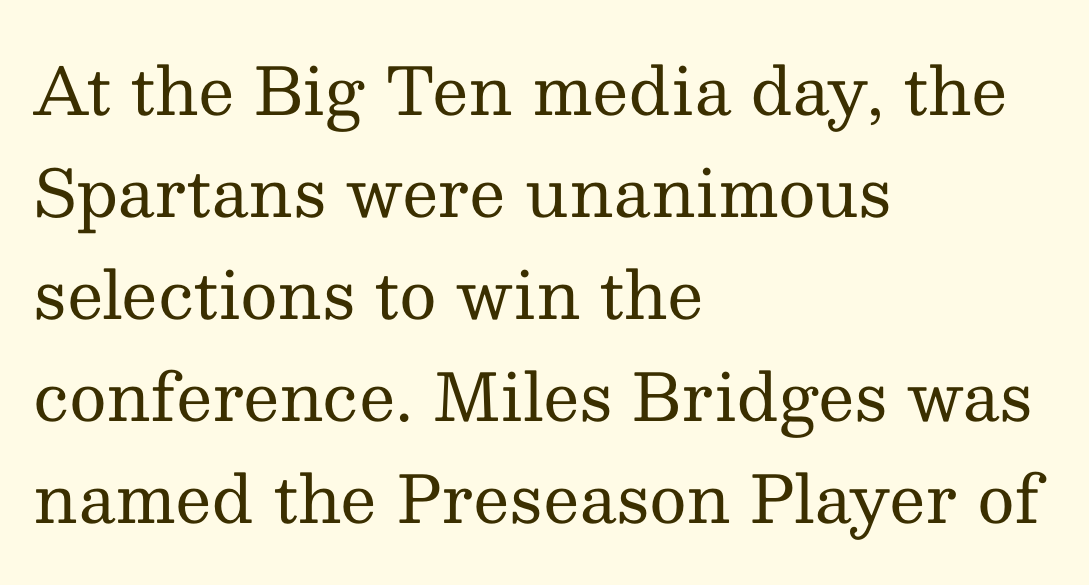
Students, note that the glyphs here touch the page at normal intervals. The string is rendered with underlining switched off. The rag falls on the right side of this text block. Evenly set lines give the paragraph a standard silhouette.
